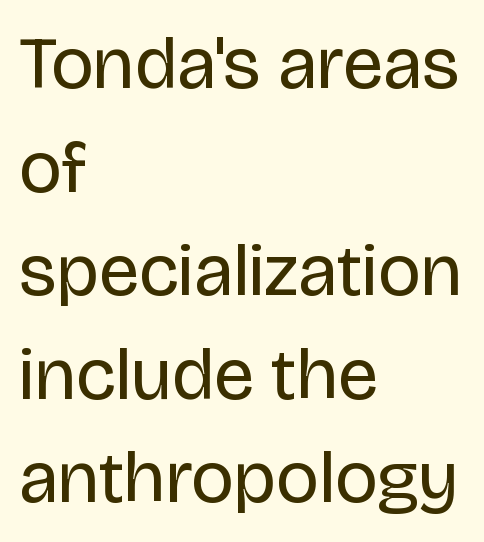
Left-aligned paragraph, ragged on the right. Vertical spacing — default. Note the varied advance widths — an 'i' is clearly narrower than an 'm'. Descenders hang freely into open space. The weight would be labelled regular, book, light, or lighter still.
